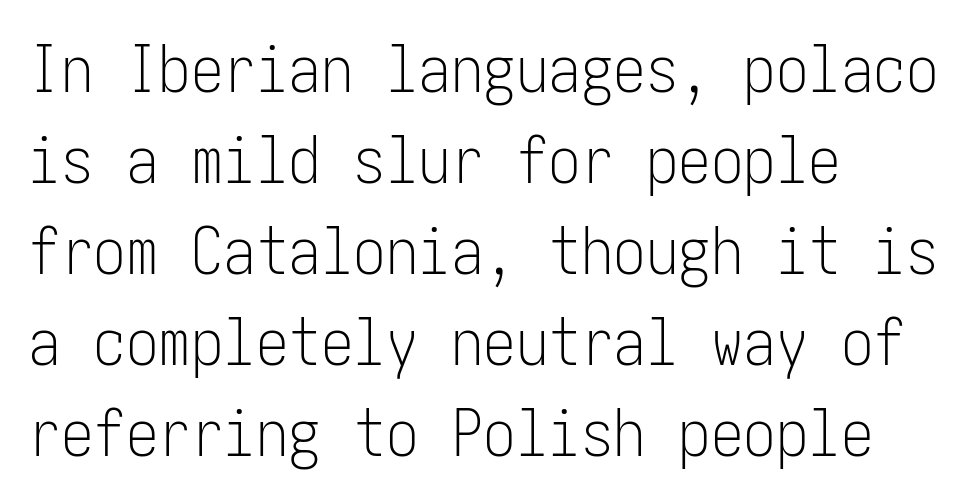
The image shows 65 px light, condensed sans-serif type, upright; set left-aligned, normal line spacing (1.4x), normal letter spacing, not underlined; low stroke contrast and a medium x-height.
